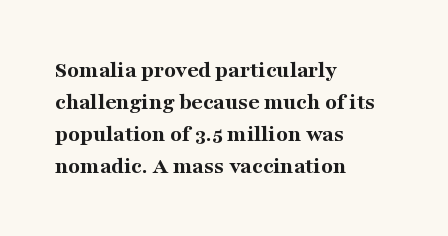
{"italic": "no", "bold": "yes", "underline": "no", "align": "left", "line_spacing": "normal", "line_spacing_ratio": 1.33, "letter_spacing": "normal", "letter_spacing_em": 0.0, "glyph_px": 24}
